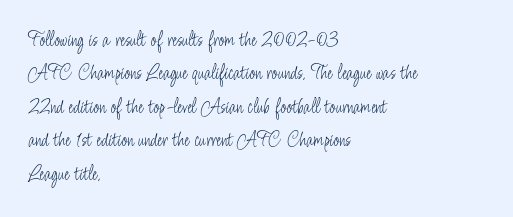
{"bold": "no", "underline": "no", "align": "left", "line_spacing": "normal", "line_spacing_ratio": 1.59, "letter_spacing": "normal", "letter_spacing_em": 0.0, "glyph_px": 21}
